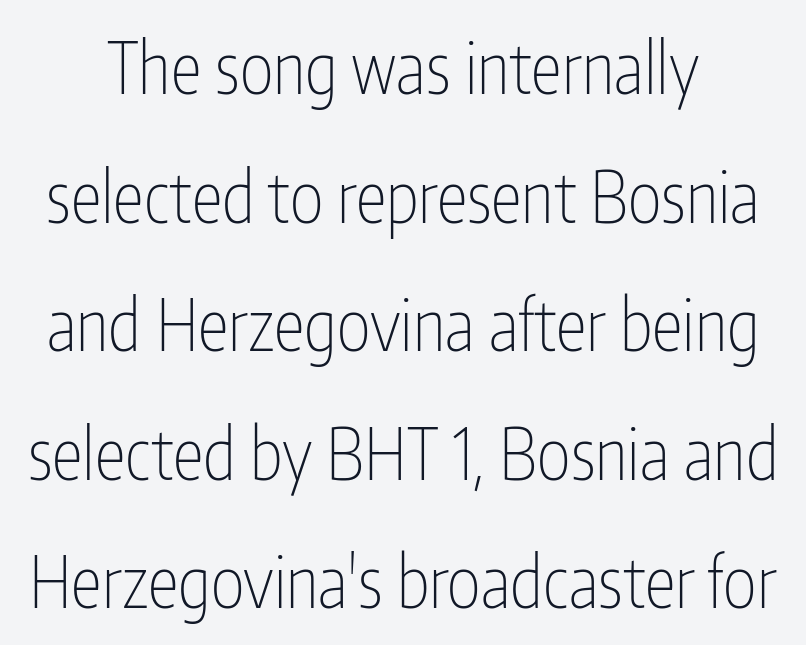
The image shows 71 px thin, condensed sans-serif type, upright; set line spacing 1.81x, normal letter spacing, not underlined; low stroke contrast and a medium x-height.
